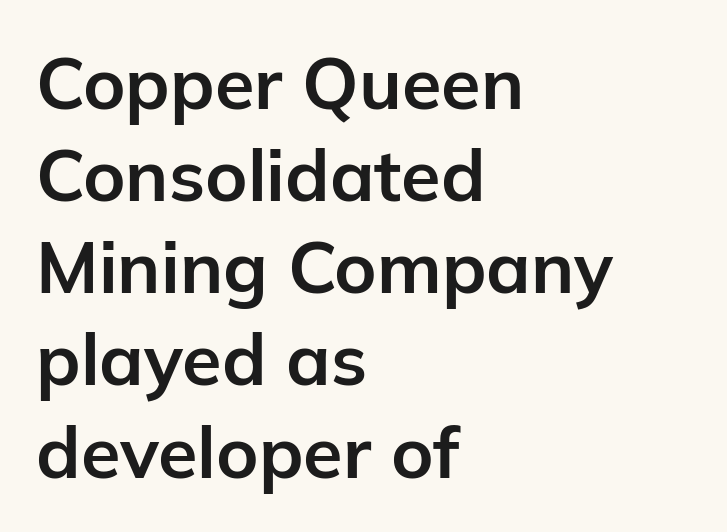
Serif or sans? Sans — the stroke terminals are bare. Ordinary non-slanted type is in use. Bold? Absolutely — the strokes are thick and heavy. Does the copy run flush right? No — it runs flush left. The face used here is rendered with its standard letterfit. Interline gaps are of average width in this sample.
